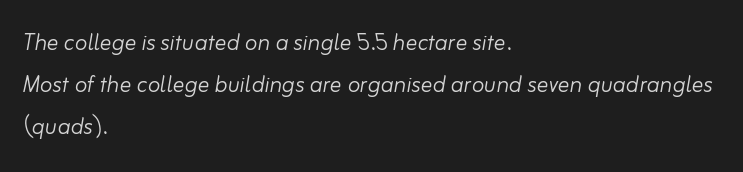
{"italic": "yes", "lean": "right", "slant_degrees": 10, "bold": "no", "weight": "light", "width": "normal", "stroke_contrast": "low", "x_height": "small", "monospaced": "no", "underline": "no", "align": "left", "line_spacing": "normal", "line_spacing_ratio": 1.44, "letter_spacing": "normal", "letter_spacing_em": 0.0, "glyph_px": 29}
